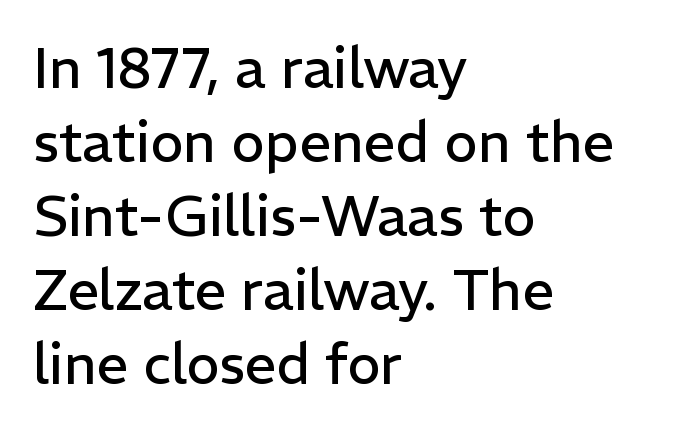
These lines are rendered in a variable-pitch font. Check where the strokes stop: nothing finishes them off — pure sans. The lines are quadded left. This is roman type, the default non-slanted kind.
